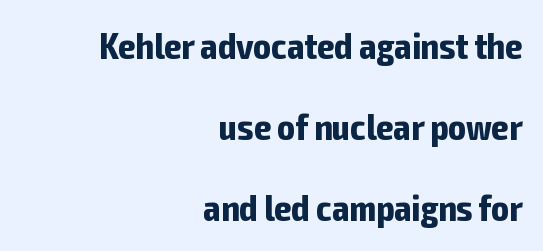
Nobody touched the tracking dial on this one. How would I describe the line gaps? Wide and relaxed. Lines of text with bare space underneath. Students, this is bold: see how much ink each stroke carries. Horizontally, the lines are justified to the trailing edge only.
